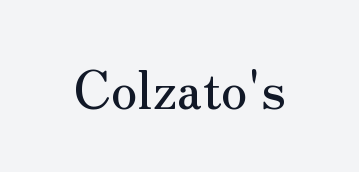
The image shows 52 px serif type, upright; set normal letter spacing, not underlined; medium stroke contrast and a small x-height.
